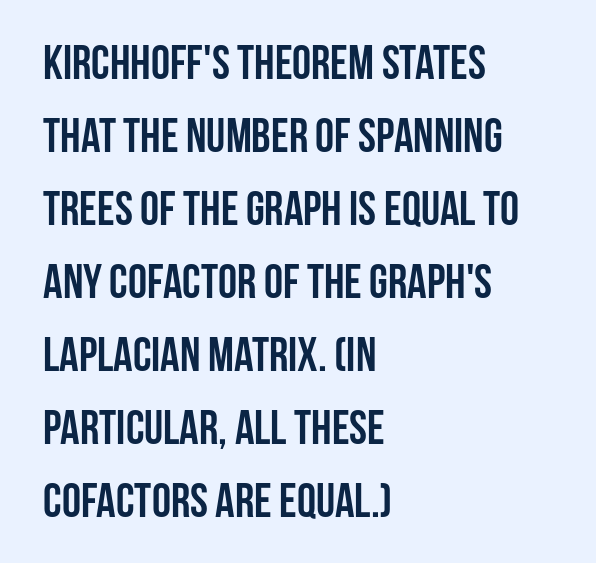
The image shows 48 px semibold, condensed sans-serif type, upright; set left-aligned, normal line spacing (1.52x), normal letter spacing, not underlined; low stroke contrast and a large x-height.
